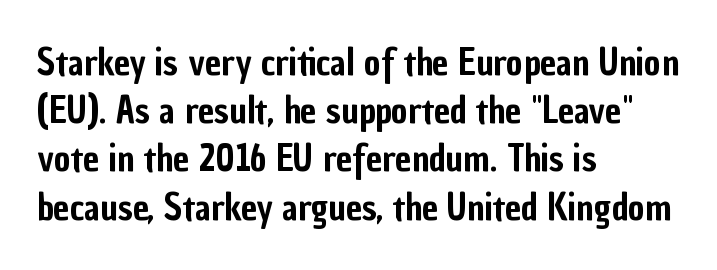
{"serif": "no", "italic": "no", "width": "condensed", "stroke_contrast": "low", "x_height": "medium", "monospaced": "no", "underline": "no", "align": "left", "line_spacing": "normal", "line_spacing_ratio": 1.34, "letter_spacing": "normal", "letter_spacing_em": 0.0, "glyph_px": 36}
